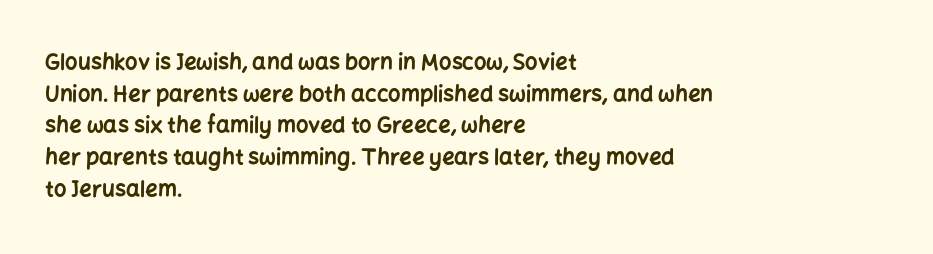
The image shows 22 px bold type, upright; set left-aligned, normal line spacing (1.44x), normal letter spacing, not underlined.
